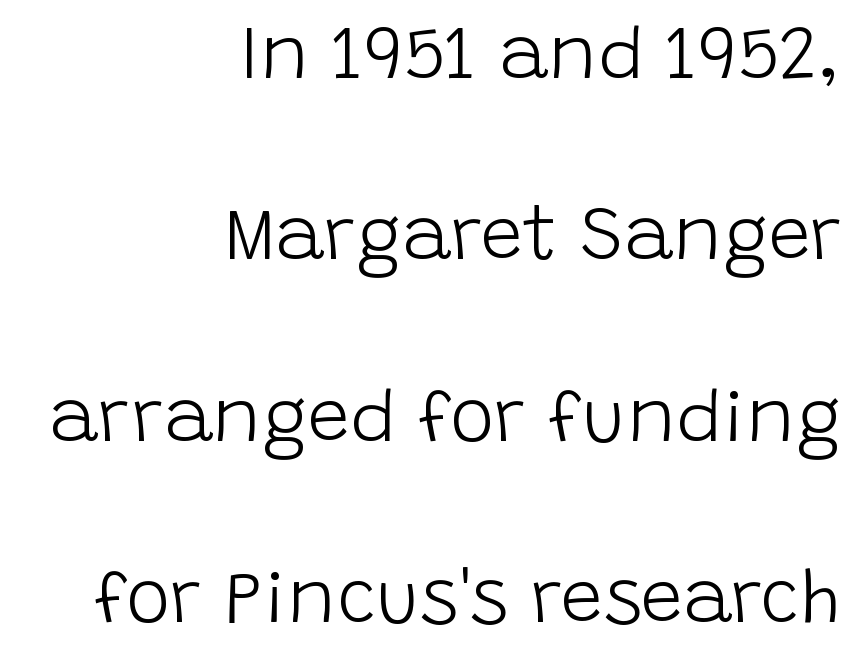
{"serif": "no", "italic": "no", "bold": "no", "weight": "light", "width": "normal", "stroke_contrast": "low", "x_height": "large", "monospaced": "no", "underline": "no", "align": "right", "line_spacing": "loose", "line_spacing_ratio": 2.42, "letter_spacing": "normal", "letter_spacing_em": 0.0, "glyph_px": 75}
